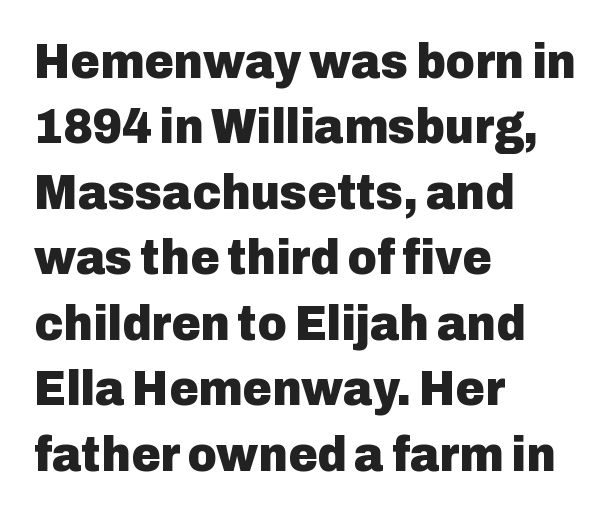
Tall strokes in this sample are plumb rather than angled. A typesetter would label this face a sans. Underline: absent. In terms of letterspacing, this is plain default setting.
